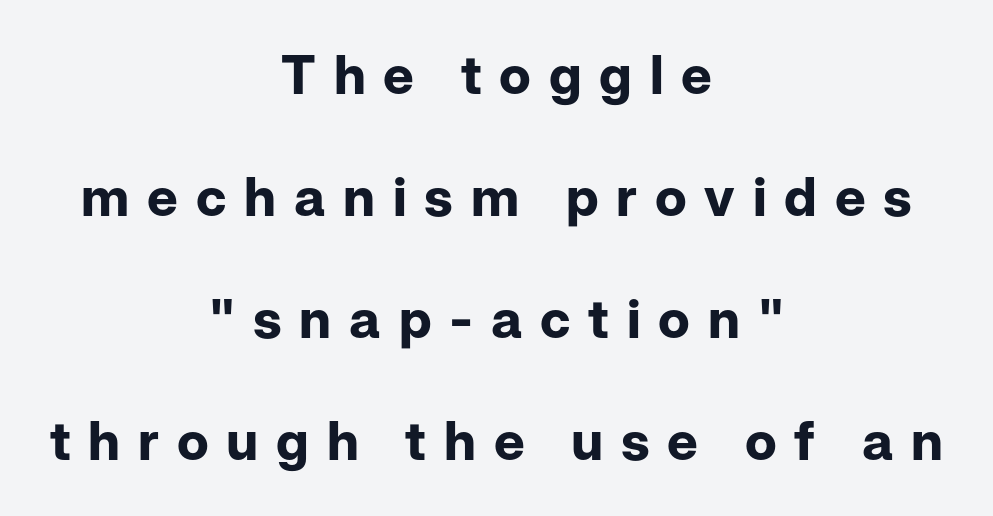
Here the designer chose a conventional face with non-uniform glyph widths. Airy leading. Someone cranked the tracking dial way up on this one. Type without underlining.
